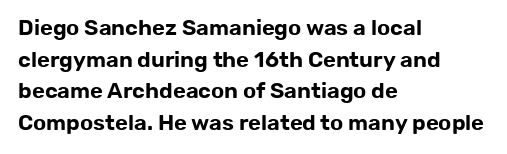
{"italic": "no", "underline": "no", "align": "left", "line_spacing": "normal", "line_spacing_ratio": 1.44, "letter_spacing": "normal", "letter_spacing_em": 0.0, "glyph_px": 22}
